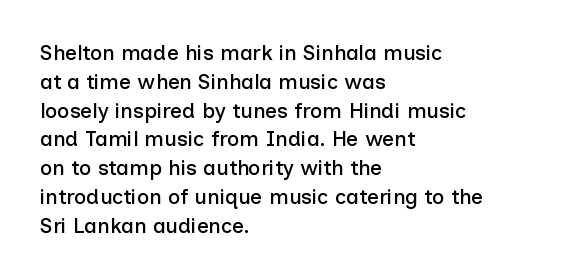
The image shows 21 px text type, upright; set left-aligned, normal line spacing (1.37x), normal letter spacing, not underlined.
